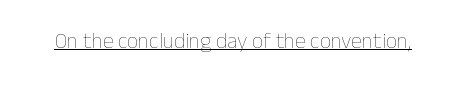
The image shows 22 px text type, upright; set normal letter spacing, underlined.
